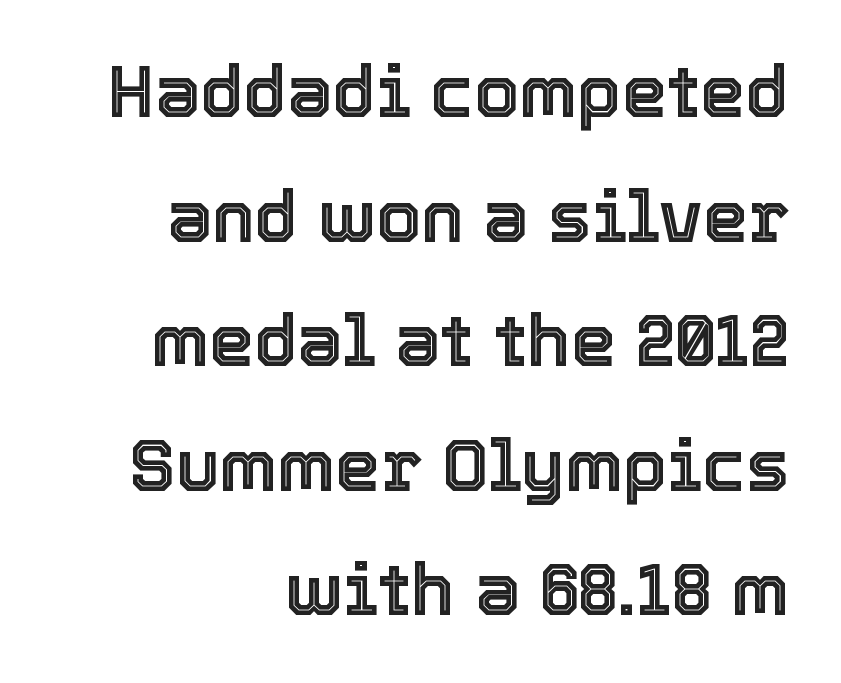
The image shows 72 px text type, upright; set right-aligned, line spacing 1.73x, normal letter spacing, not underlined; a medium x-height.
